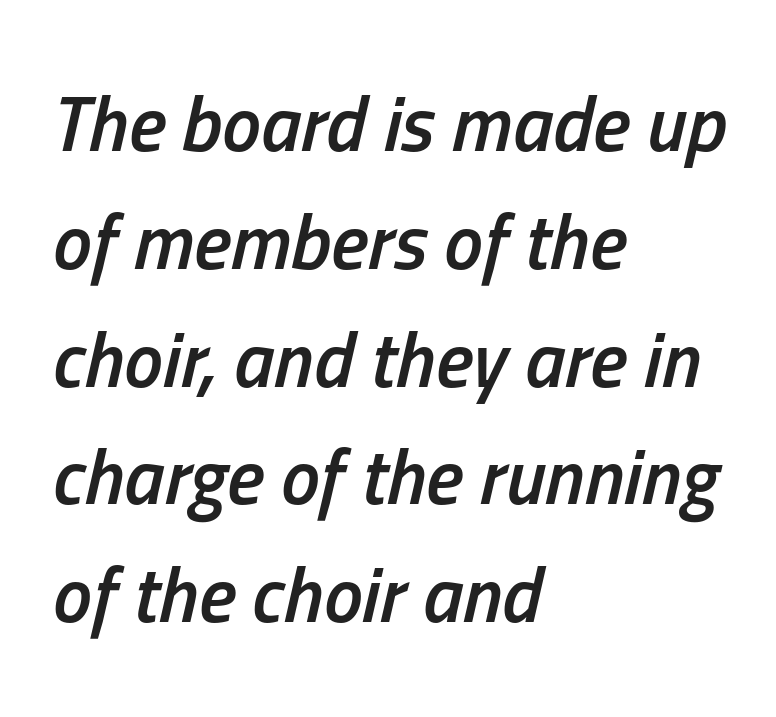
{"italic": "yes", "lean": "right", "slant_degrees": 13, "bold": "semi", "weight": "semibold", "width": "condensed", "stroke_contrast": "low", "x_height": "medium", "monospaced": "no", "underline": "no", "align": "left", "line_spacing": "normal", "line_spacing_ratio": 1.51, "letter_spacing": "normal", "letter_spacing_em": 0.0, "glyph_px": 78}
